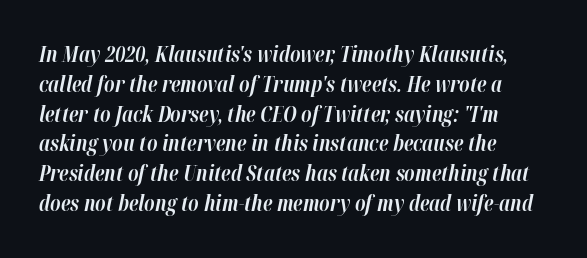
Casual observation: everything's shoved over to the left. Rendered with sloped, italic letterforms. Reading down the column, the eye jumps a familiar distance to each next line. Words appear dense and cohesive because spacing is normal. Typographic density is high because the face is bold.
